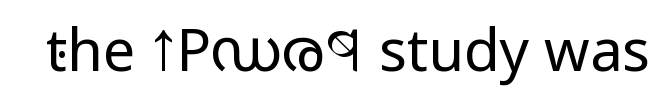
{"serif": "no", "italic": "no", "bold": "no", "weight": "regular", "width": "condensed", "stroke_contrast": "low", "x_height": "large", "monospaced": "no", "underline": "no", "letter_spacing": "normal", "letter_spacing_em": 0.0, "glyph_px": 58}
